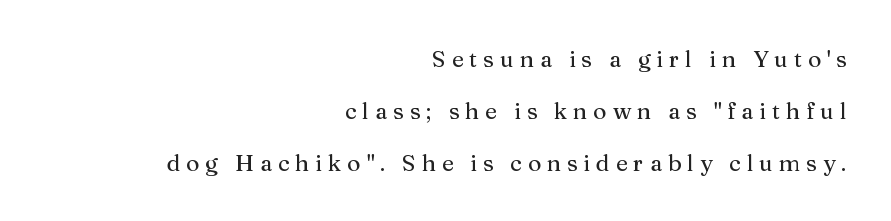
The line-height multiplier appears high, well above default. Spacing between characters has been opened up far beyond the box default. Lines of text with bare space underneath. The letters stand upright; this is a roman face.
